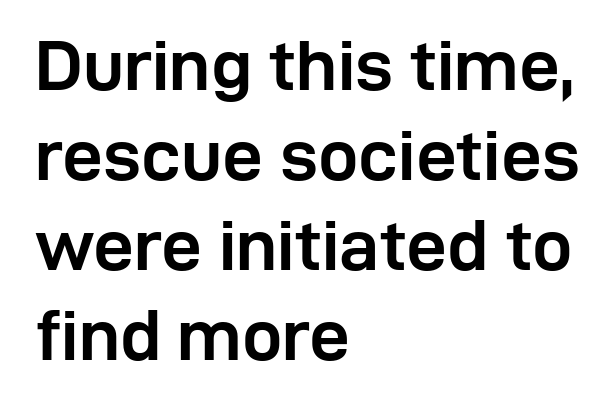
Q: Is the text bold? A: Yes.
Q: Is the text italic (slanted)? A: No, it is upright.
Q: Is the typeface a serif or a sans-serif typeface? A: Sans-serif.
Q: Is the text underlined? A: No.
Q: How is the paragraph aligned? A: Left-aligned.
Q: Is the spacing between letters normal or unusually wide? A: Normal.
Q: Is the spacing between lines tight, normal or loose? A: Normal.
Q: Width (condensed, normal, or wide)? A: Normal.
Q: Stroke contrast? A: Low.
Q: x-height? A: Medium.
Q: Monospaced? A: No.
